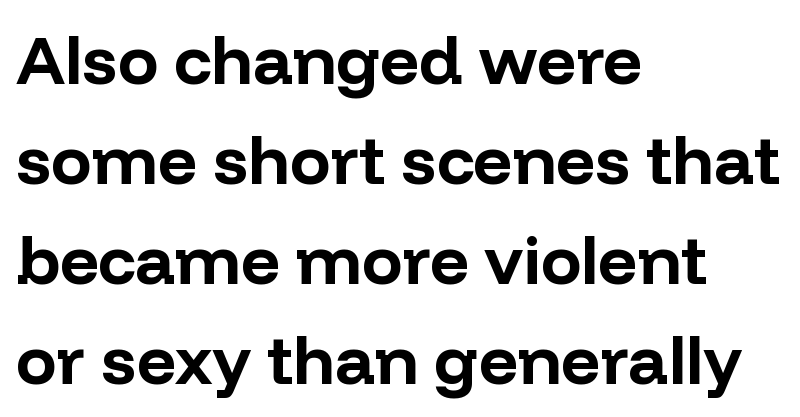
The specimen reads as upright at a glance. Students, this is bold: see how much ink each stroke carries. The paragraph has a hard left edge and a soft right edge. The passage shown is typed in a proportional face where columns would drift. Leading: standard. Look at the tracking — it's just the regular setting, nothing added.
